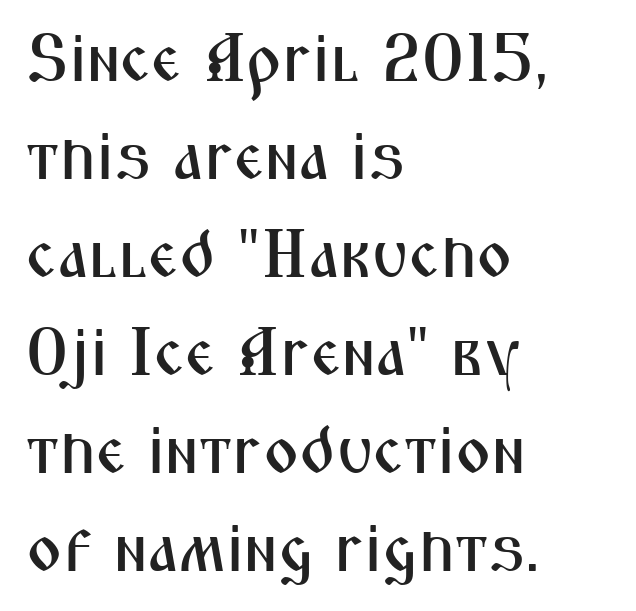
Each word holds together tightly as a unit, with standard inter-letter gaps. The space between consecutive lines is moderate. Nobody drew a line under any word here. Does the lettering tilt? It doesn't — this is upright.
